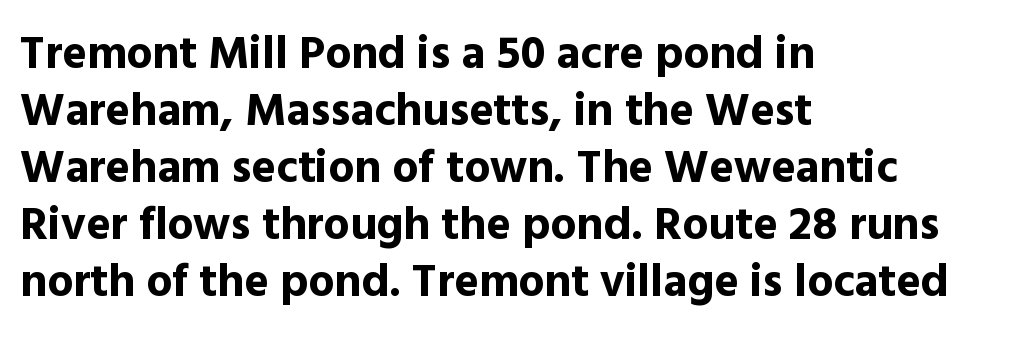
Q: Is the text bold? A: Yes.
Q: Is the text italic (slanted)? A: No, it is upright.
Q: Is the typeface a serif or a sans-serif typeface? A: Sans-serif.
Q: Is the text underlined? A: No.
Q: How is the paragraph aligned? A: Left-aligned.
Q: Is the spacing between letters normal or unusually wide? A: Normal.
Q: Width (condensed, normal, or wide)? A: Normal.
Q: x-height? A: Medium.
Q: Monospaced? A: No.
